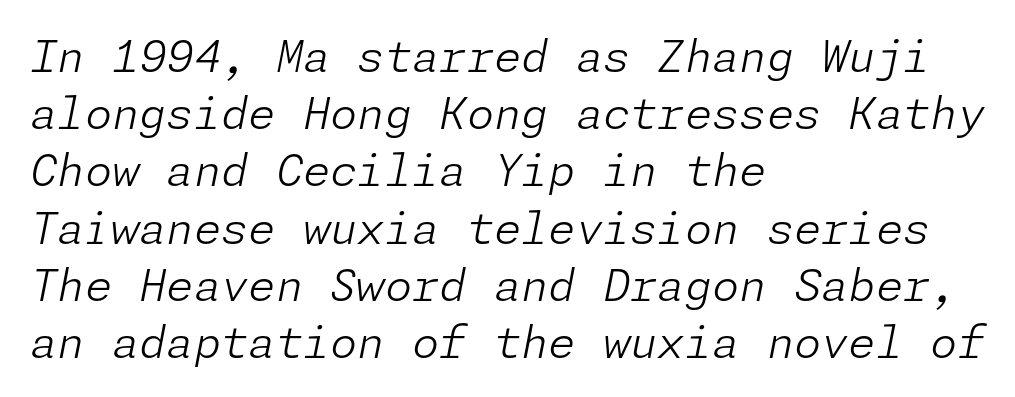
{"italic": "yes", "lean": "right", "slant_degrees": 11, "bold": "no", "weight": "light", "width": "normal", "stroke_contrast": "low", "x_height": "medium", "underline": "no", "align": "left", "line_spacing": "normal", "line_spacing_ratio": 1.3, "letter_spacing": "normal", "letter_spacing_em": 0.0, "glyph_px": 44}
